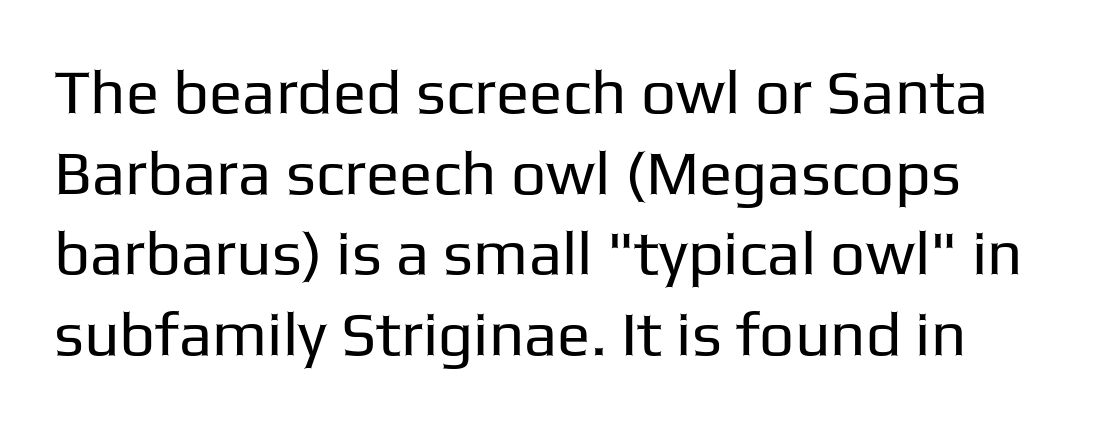
Q: Is the text bold? A: No.
Q: Is the text italic (slanted)? A: No, it is upright.
Q: Is the typeface a serif or a sans-serif typeface? A: Sans-serif.
Q: Is the text underlined? A: No.
Q: Is the spacing between letters normal or unusually wide? A: Normal.
Q: Is the spacing between lines tight, normal or loose? A: Normal.
Q: Width (condensed, normal, or wide)? A: Normal.
Q: Stroke contrast? A: Low.
Q: x-height? A: Medium.
Q: Monospaced? A: No.
